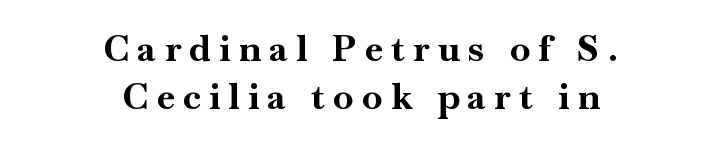
If you drew a line through each stem, it would be perfectly vertical. A centered setting, common on invitations and titles, is used for this passage. The rendering uses natural spacing where letterforms have individual widths. Normally led — the rows are evenly, conventionally spaced. Compared with an ordinary text face, these strokes are far heavier — a full bold.
